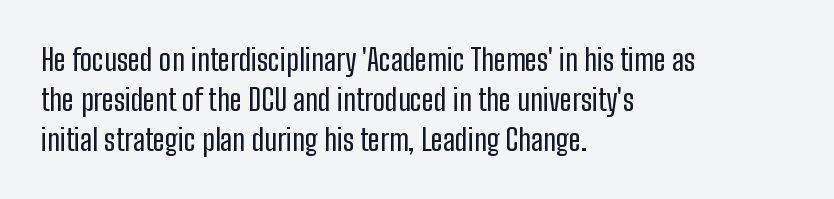
The image shows 30 px condensed sans-serif type, upright; set left-aligned, normal line spacing (1.33x), normal letter spacing, not underlined; low stroke contrast and a medium x-height.
